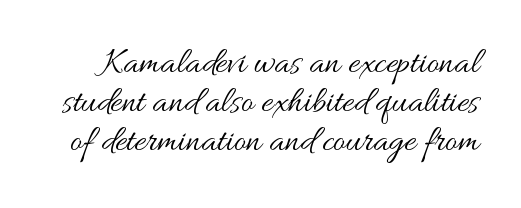
This sample uses plain, unmodified letter spacing. Each new line begins almost immediately beneath the previous one. The passage shown is typed in a proportional face where columns would drift. Is the stroke heavy? The answer is a plain regular-or-lighter. Descenders hang freely into open space.
